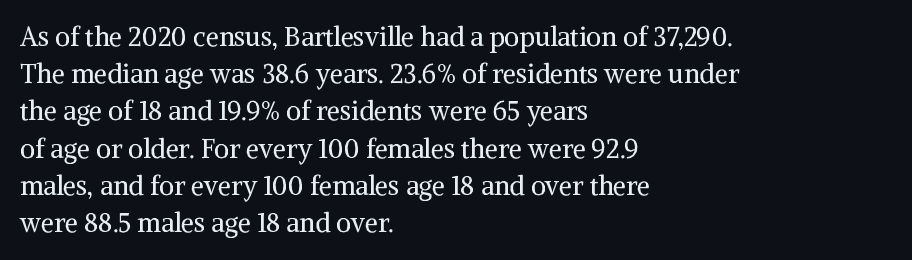
The image shows 26 px text type, upright; set left-aligned, normal line spacing (1.43x), normal letter spacing, not underlined.
